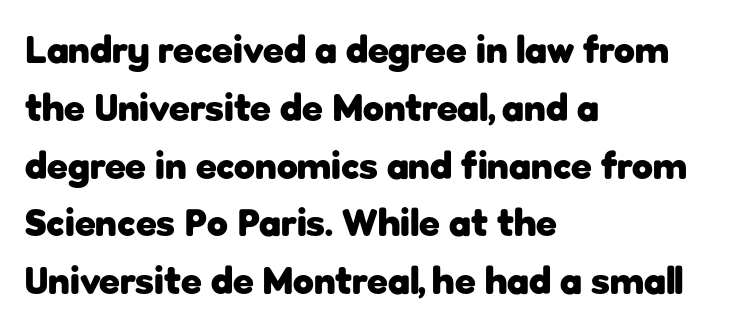
The image shows 38 px heavy sans-serif type, upright; set left-aligned, normal line spacing (1.52x), normal letter spacing, not underlined; low stroke contrast and a medium x-height.
